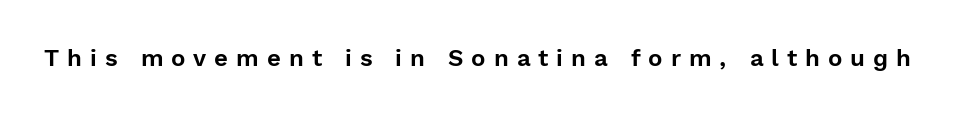
Q: Is the text italic (slanted)? A: No, it is upright.
Q: Is the text underlined? A: No.
Q: Is the spacing between letters normal or unusually wide? A: Unusually wide.
